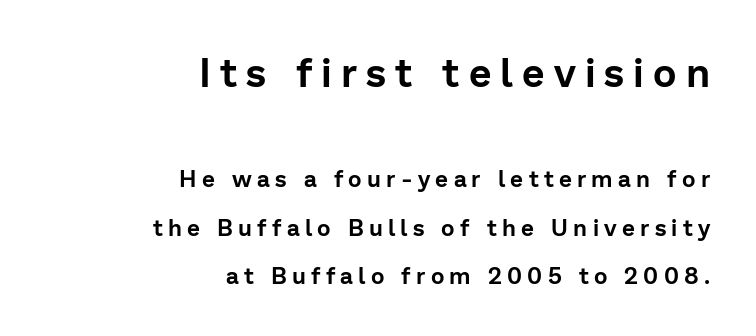
Q: Is the text italic (slanted)? A: No, it is upright.
Q: Is the typeface a serif or a sans-serif typeface? A: Sans-serif.
Q: Is the text underlined? A: No.
Q: How is the paragraph aligned? A: Right-aligned.
Q: Is the spacing between letters normal or unusually wide? A: Unusually wide.
Q: Is the spacing between lines tight, normal or loose? A: Loose.
Q: Which block of text is set in a larger size, the first (top) or the second (bottom)? A: The first (top) one.
Q: Width (condensed, normal, or wide)? A: Normal.
Q: Stroke contrast? A: Low.
Q: x-height? A: Medium.
Q: Monospaced? A: No.
